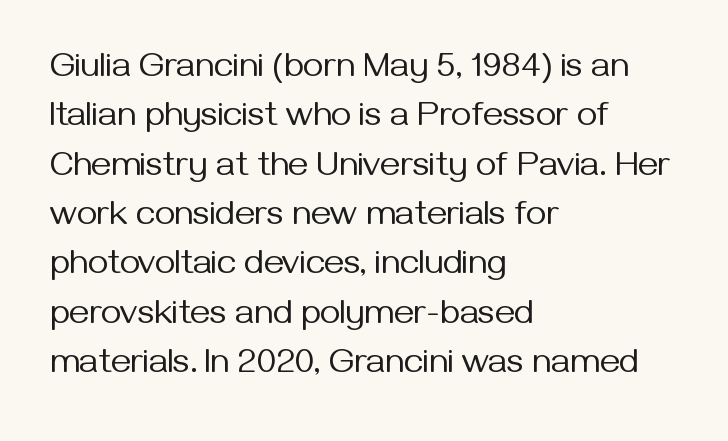
{"serif": "no", "italic": "no", "bold": "no", "weight": "regular", "width": "normal", "stroke_contrast": "medium", "x_height": "medium", "monospaced": "no", "underline": "no", "align": "left", "line_spacing": "normal", "line_spacing_ratio": 1.41, "letter_spacing": "normal", "letter_spacing_em": 0.0, "glyph_px": 35}
